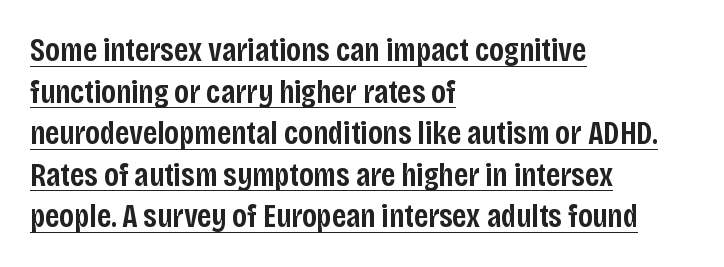
The image shows 33 px semibold, condensed sans-serif type, upright; set left-aligned, normal line spacing (1.26x), normal letter spacing, underlined; low stroke contrast and a large x-height.
